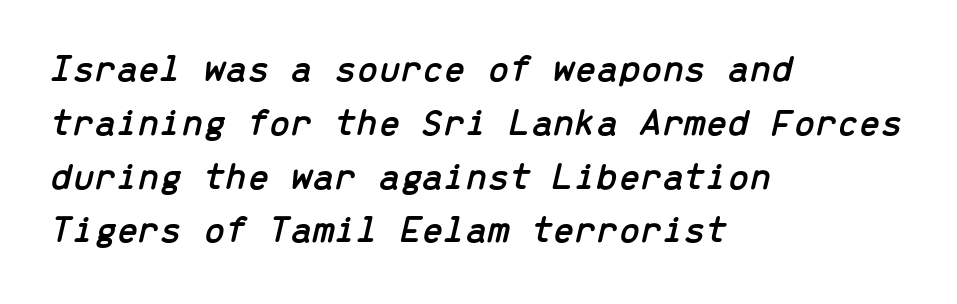
Q: Is the text italic (slanted)? A: Yes, it leans right by about 13 degrees.
Q: Is the text underlined? A: No.
Q: How is the paragraph aligned? A: Left-aligned.
Q: Is the spacing between letters normal or unusually wide? A: Normal.
Q: Is the spacing between lines tight, normal or loose? A: Normal.
Q: Width (condensed, normal, or wide)? A: Normal.
Q: Stroke contrast? A: Low.
Q: x-height? A: Medium.
Q: Monospaced? A: Yes.
